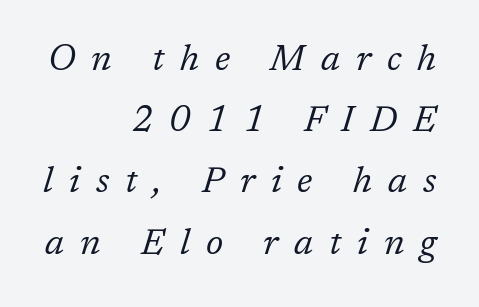
Each letter keeps its own natural width here, so spacing adapts to shape. Compared with typical body copy, the letter spacing here is much looser. Where is the straight margin? On the right. The specimen omits any rule beneath the text block's lines. Evenly set lines give the paragraph a standard silhouette.
